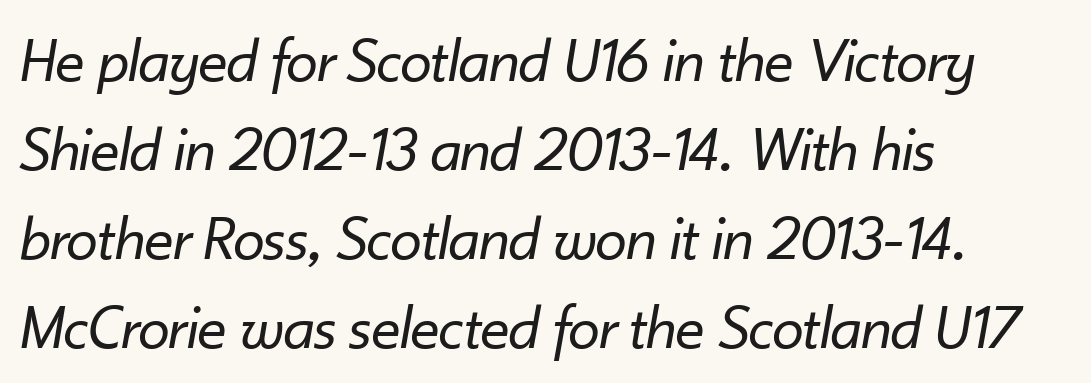
Q: Is the text bold? A: No.
Q: Is the text italic (slanted)? A: Yes, it leans right by about 10 degrees.
Q: Is the text underlined? A: No.
Q: How is the paragraph aligned? A: Left-aligned.
Q: Is the spacing between letters normal or unusually wide? A: Normal.
Q: Is the spacing between lines tight, normal or loose? A: Normal.
Q: Width (condensed, normal, or wide)? A: Normal.
Q: Stroke contrast? A: Low.
Q: x-height? A: Small.
Q: Monospaced? A: No.
